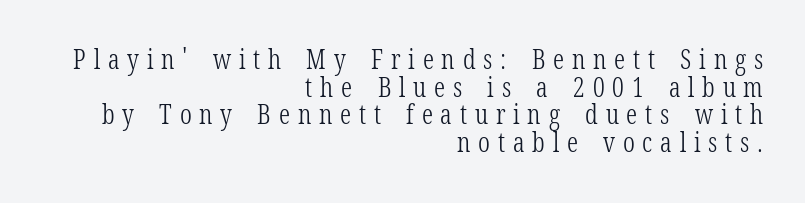
Q: Is the text bold? A: No.
Q: Is the text italic (slanted)? A: No, it is upright.
Q: Is the text underlined? A: No.
Q: How is the paragraph aligned? A: Right-aligned.
Q: Is the spacing between letters normal or unusually wide? A: Unusually wide.
Q: Is the spacing between lines tight, normal or loose? A: Tight.
